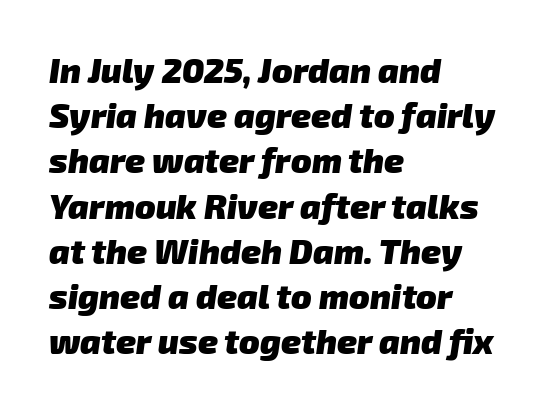
The image shows 34 px heavy sans-serif type; set left-aligned, normal line spacing (1.33x), normal letter spacing, not underlined; low stroke contrast and a medium x-height.
